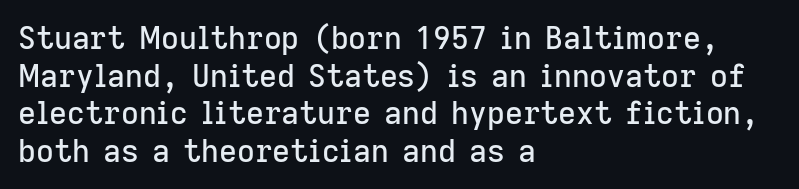
{"serif": "no", "italic": "no", "width": "normal", "stroke_contrast": "low", "x_height": "medium", "monospaced": "no", "underline": "no", "align": "left", "line_spacing_ratio": 1.21, "letter_spacing": "normal", "letter_spacing_em": 0.0, "glyph_px": 31}
